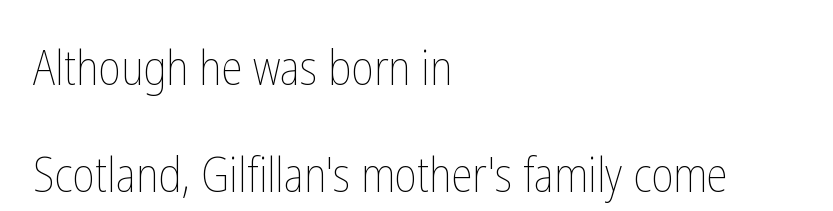
Q: Is the text bold? A: No.
Q: Is the text italic (slanted)? A: No, it is upright.
Q: Is the text underlined? A: No.
Q: How is the paragraph aligned? A: Left-aligned.
Q: Is the spacing between letters normal or unusually wide? A: Normal.
Q: Is the spacing between lines tight, normal or loose? A: Loose.
Q: Width (condensed, normal, or wide)? A: Condensed.
Q: Stroke contrast? A: Low.
Q: x-height? A: Medium.
Q: Monospaced? A: No.
